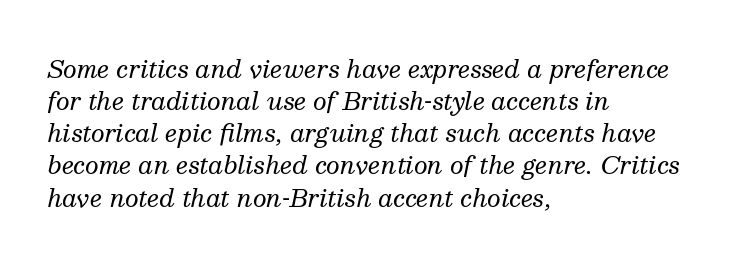
The whole block is typeset with a tilt. Alignment: flush left. The font is comparable to plain body text, perhaps lighter. The baseline area is clear. The letters sit at their default tracking, neither squeezed nor spread.
